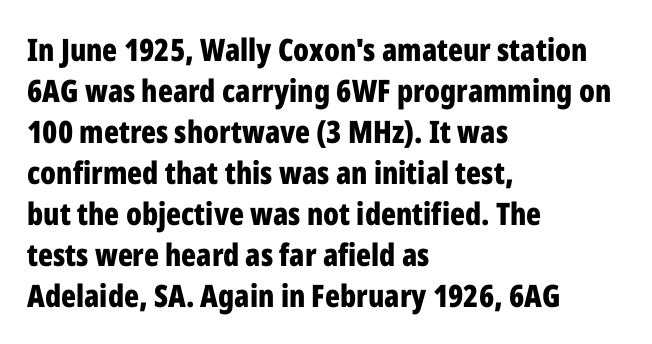
Students, this is bold: see how much ink each stroke carries. The letters advance in unequal steps, a hallmark of proportional type. The rendering uses a moderate line-height, typical for paragraphs. Nobody touched the tracking dial on this one. Upright lettering throughout. This rendering features lettering with no underline.
